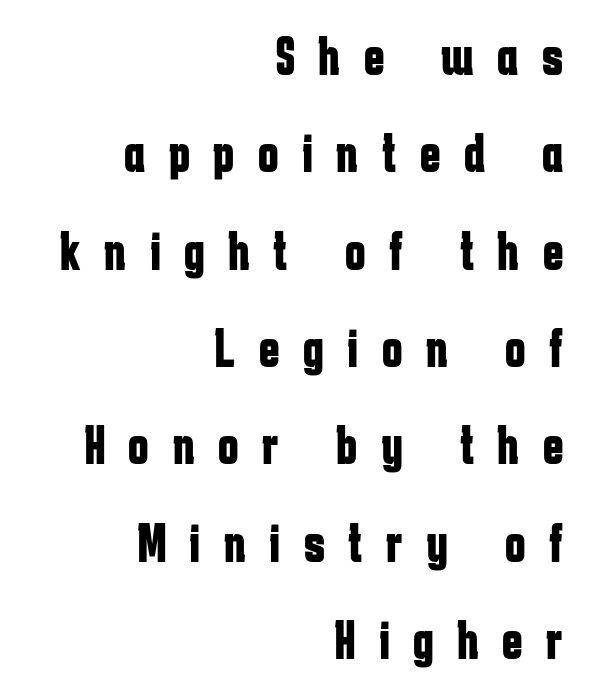
Display-style spreading of the glyphs; the letterfit is very open. This rendering features lettering with no underline. The text was rendered using a sans face with plain stroke endings. Line endings align vertically; line beginnings do not. Unlike italic type, these characters show no tilt at all. Character widths vary here, with narrow letters taking less room than wide ones.
